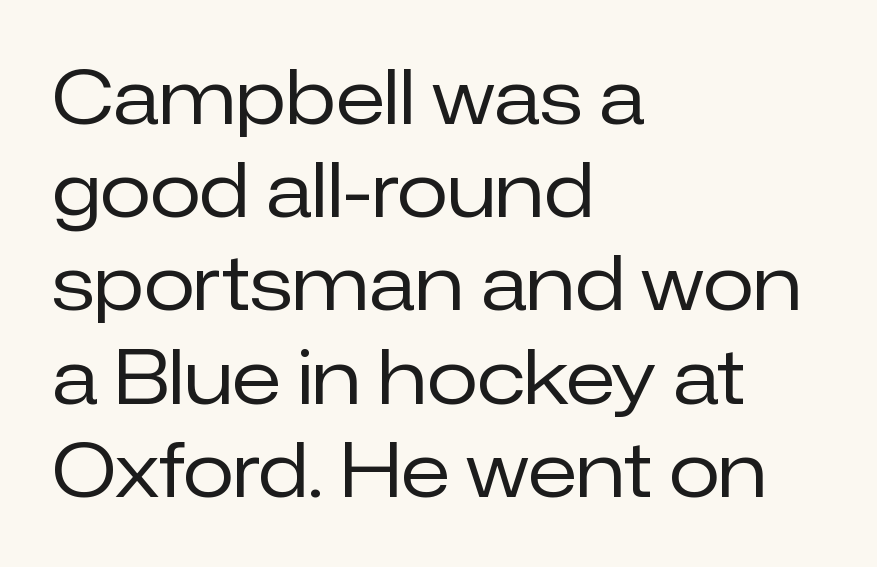
{"serif": "no", "italic": "no", "bold": "no", "weight": "regular", "width": "normal", "stroke_contrast": "low", "x_height": "medium", "monospaced": "no", "underline": "no", "align": "left", "line_spacing": "normal", "line_spacing_ratio": 1.26, "letter_spacing": "normal", "letter_spacing_em": 0.0, "glyph_px": 74}
